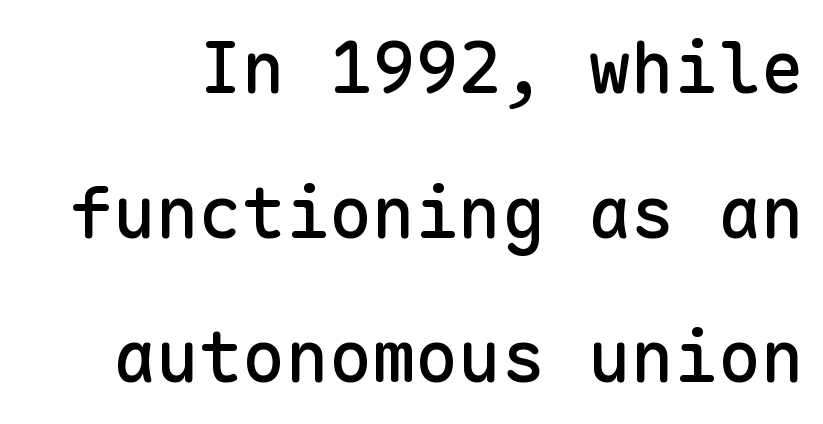
{"serif": "no", "italic": "no", "width": "normal", "stroke_contrast": "low", "x_height": "medium", "monospaced": "yes", "underline": "no", "line_spacing": "loose", "line_spacing_ratio": 2.01, "letter_spacing": "normal", "letter_spacing_em": 0.0, "glyph_px": 72}
